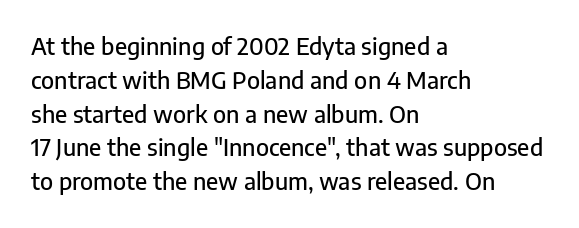
Q: Is the text italic (slanted)? A: No, it is upright.
Q: Is the text underlined? A: No.
Q: How is the paragraph aligned? A: Left-aligned.
Q: Is the spacing between letters normal or unusually wide? A: Normal.
Q: Is the spacing between lines tight, normal or loose? A: Normal.
